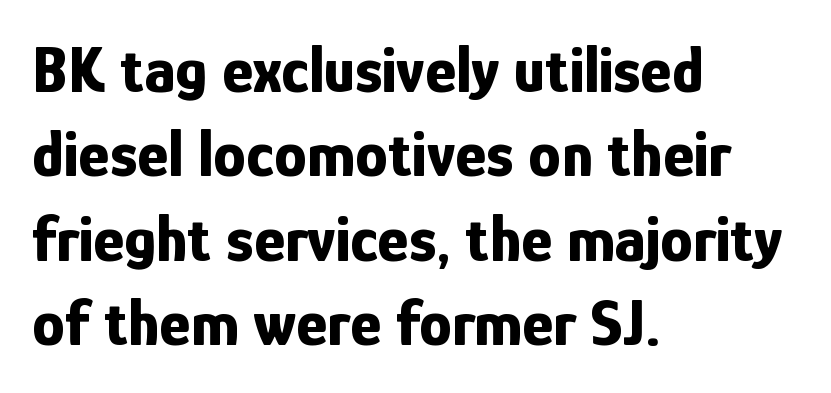
The image shows 66 px bold, condensed sans-serif type, upright; set left-aligned, normal line spacing (1.28x), normal letter spacing, not underlined; low stroke contrast and a medium x-height.
